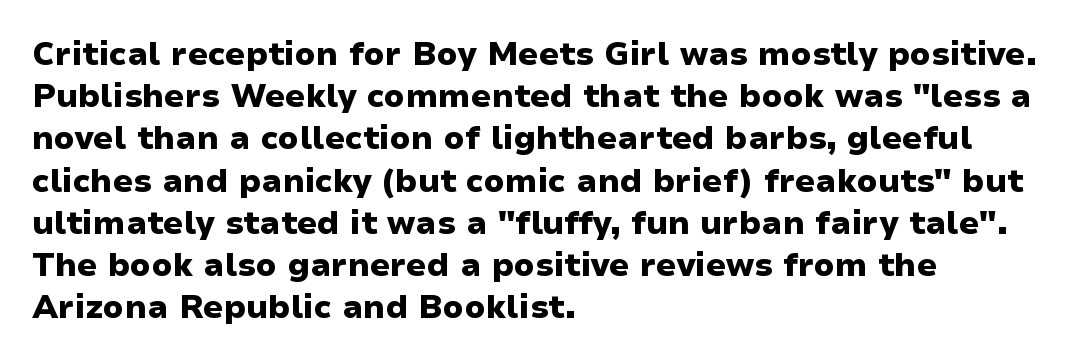
Q: Is the text bold? A: Yes.
Q: Is the text italic (slanted)? A: No, it is upright.
Q: Is the typeface a serif or a sans-serif typeface? A: Sans-serif.
Q: Is the text underlined? A: No.
Q: How is the paragraph aligned? A: Left-aligned.
Q: Is the spacing between letters normal or unusually wide? A: Normal.
Q: Is the spacing between lines tight, normal or loose? A: Normal.
Q: Width (condensed, normal, or wide)? A: Wide.
Q: Stroke contrast? A: Low.
Q: x-height? A: Medium.
Q: Monospaced? A: No.
